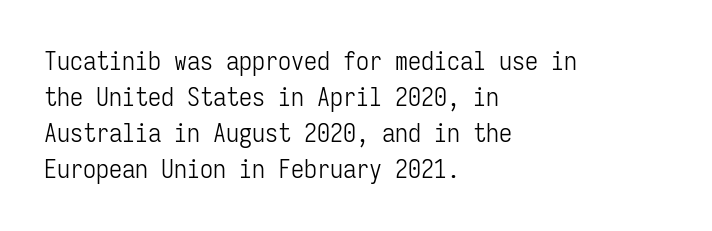
Q: Is the text bold? A: No.
Q: Is the text italic (slanted)? A: No, it is upright.
Q: Is the text underlined? A: No.
Q: How is the paragraph aligned? A: Left-aligned.
Q: Is the spacing between letters normal or unusually wide? A: Normal.
Q: Is the spacing between lines tight, normal or loose? A: Normal.
